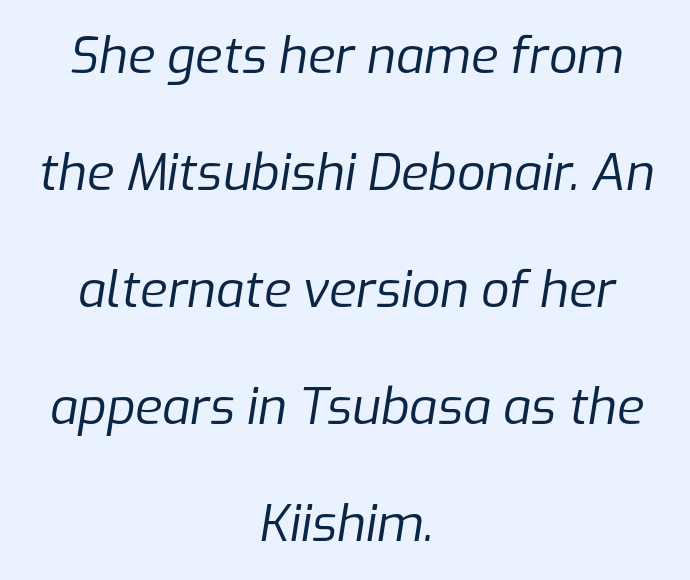
The image shows 50 px regular-weight type, italic (leaning right); set centered, loose line spacing (2.34x), normal letter spacing, not underlined; low stroke contrast and a medium x-height.
